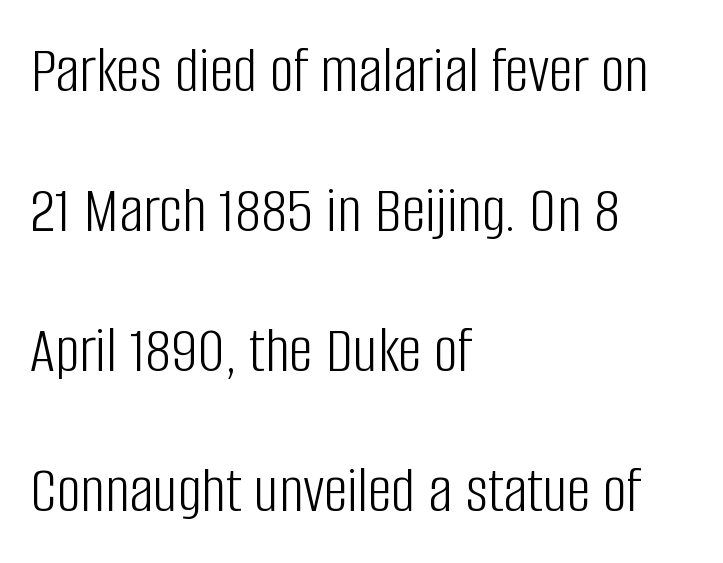
The image shows 67 px light, condensed sans-serif type, upright; set left-aligned, loose line spacing (2.09x), normal letter spacing, not underlined; low stroke contrast and a large x-height.
